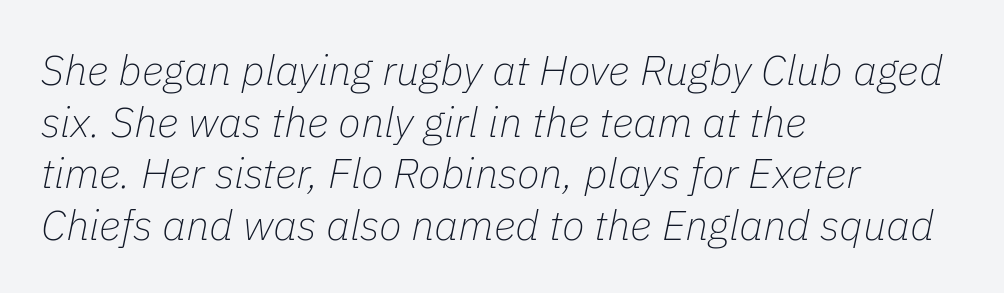
This sample uses plain, unmodified letter spacing. Slant detected: the letters are inclined. Summary of weight: not heavy and not bold. Type without underlining. These lines stack with their left ends in a neat column. The rendering uses natural spacing where letterforms have individual widths.
